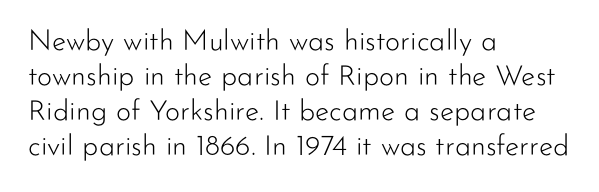
Ascenders rise straight up at ninety degrees. Heaviness? Minimal to ordinary, like unemphasized prose. The space directly below the letters is spotless. In CSS terms this would be text-align: left.
